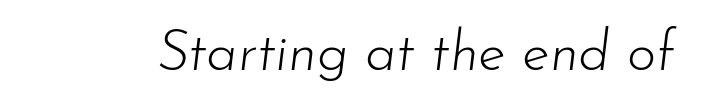
{"italic": "yes", "lean": "right", "slant_degrees": 7, "bold": "no", "weight": "light", "width": "normal", "stroke_contrast": "low", "x_height": "small", "monospaced": "no", "underline": "no", "letter_spacing": "normal", "letter_spacing_em": 0.0, "glyph_px": 56}
